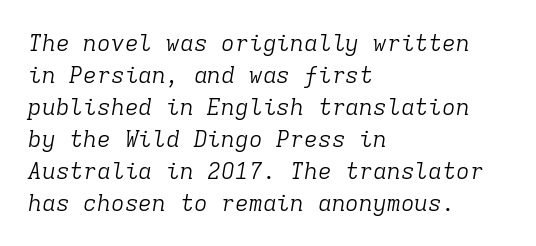
The line texture is even and compact thanks to regular tracking. This sample uses an oblique cut, with every glyph tilted off the vertical. Every row of glyphs begins at an identical x-position on the left. The space beneath each line is pristine and unruled. Rows of type keep a routine distance in the vertical direction.
